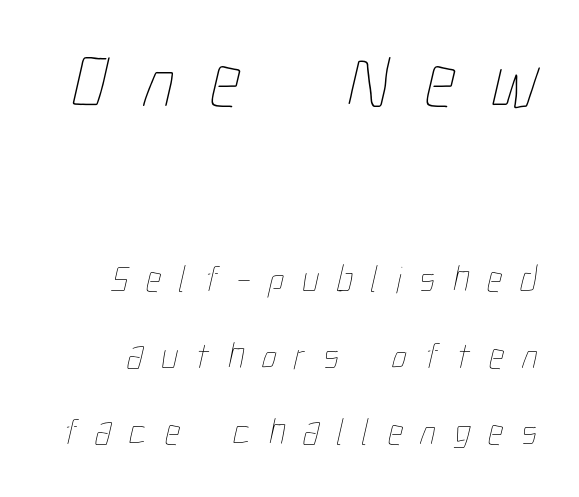
{"bold": "no", "weight": "thin", "width": "condensed", "stroke_contrast": "low", "x_height": "medium", "monospaced": "no", "underline": "no", "line_spacing": "loose", "line_spacing_ratio": 2.01, "letter_spacing": "wide", "letter_spacing_em": 0.47, "larger_block": "first", "size_ratio": 2.03, "glyph_px": 77}
